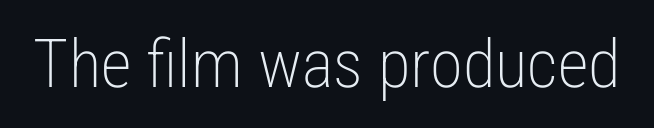
Q: Is the text bold? A: No.
Q: Is the text italic (slanted)? A: No, it is upright.
Q: Is the typeface a serif or a sans-serif typeface? A: Sans-serif.
Q: Is the text underlined? A: No.
Q: Is the spacing between letters normal or unusually wide? A: Normal.
Q: Width (condensed, normal, or wide)? A: Condensed.
Q: Stroke contrast? A: Low.
Q: x-height? A: Medium.
Q: Monospaced? A: No.
